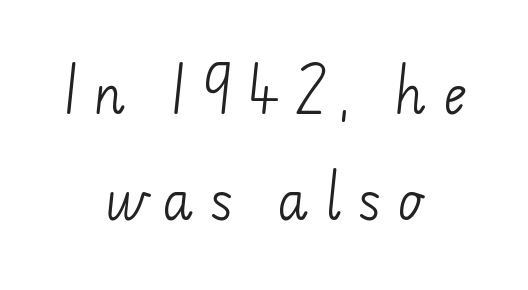
The image shows 51 px light sans-serif type; set centered, loose line spacing (2.07x), unusually wide letter spacing (+0.3 em), not underlined; low stroke contrast and a small x-height.
